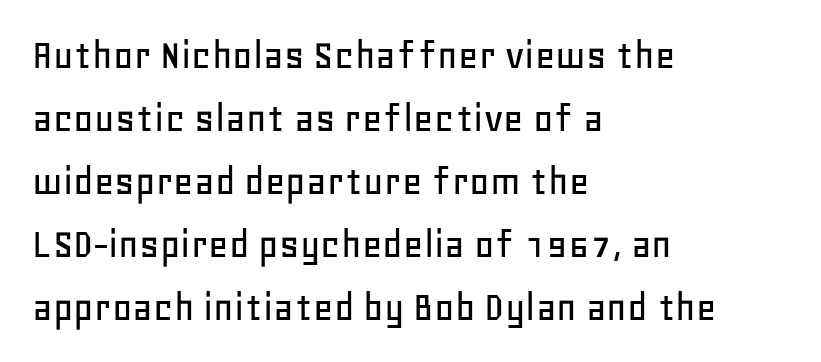
The lettering holds an erect, upright posture throughout. The string is rendered with underlining switched off. Spacing verdict: proportional, widths tailored to each character. This block has exactly the height ordinary leading produces. Check where the strokes stop: nothing finishes them off — pure sans. Nothing unusual about the tracking: characters are spaced as the font intends.
